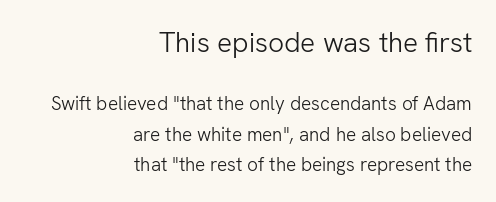
Q: Is the text bold? A: No.
Q: Is the text italic (slanted)? A: No, it is upright.
Q: Is the typeface a serif or a sans-serif typeface? A: Sans-serif.
Q: Is the text underlined? A: No.
Q: How is the paragraph aligned? A: Right-aligned.
Q: Is the spacing between letters normal or unusually wide? A: Normal.
Q: Is the spacing between lines tight, normal or loose? A: Normal.
Q: Which block of text is set in a larger size, the first (top) or the second (bottom)? A: The first (top) one.
Q: Width (condensed, normal, or wide)? A: Normal.
Q: Stroke contrast? A: Low.
Q: x-height? A: Medium.
Q: Monospaced? A: No.
